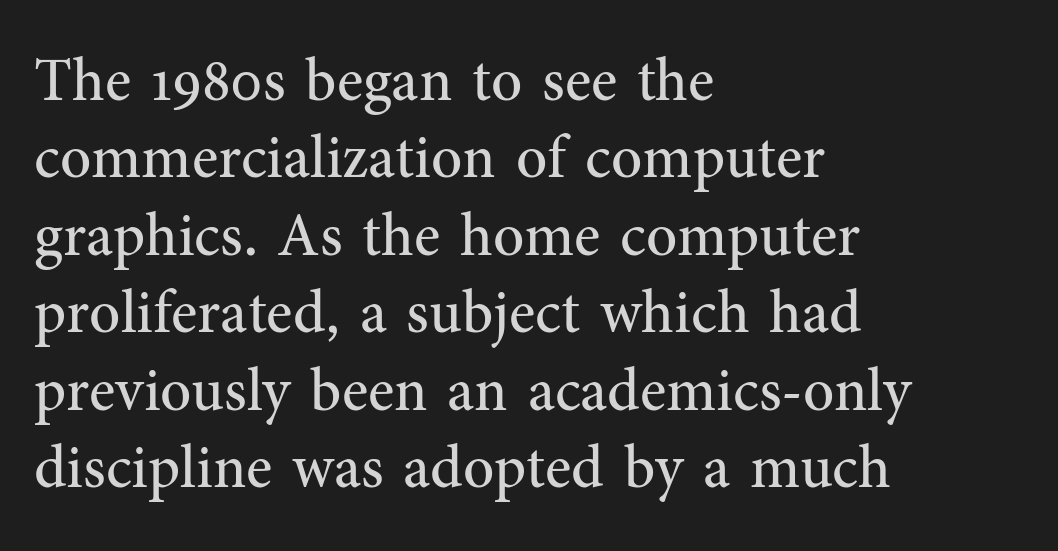
A quiet, ordinary-to-light weight characterises the typeface. Is there much room between lines? A standard amount, neither cramped nor airy. Ascenders rise straight up at ninety degrees. This sample uses a serif face.
